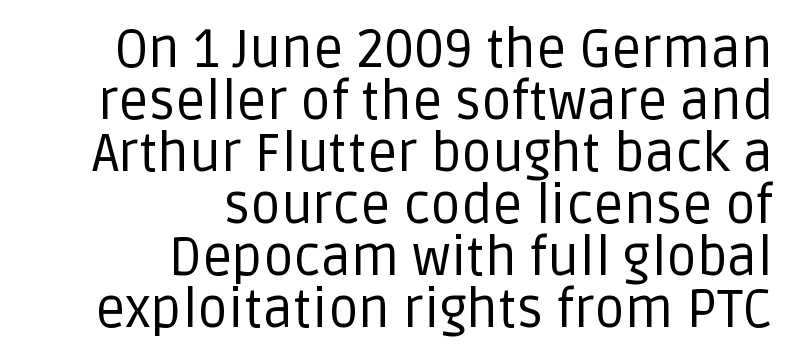
Rendered with straight, roman letterforms. Here the designer chose a conventional face with non-uniform glyph widths. Bare-footed words on every line. The face used here is a sans, in the tradition of grotesques and geometrics. Interline gaps are noticeably narrow in this sample.
